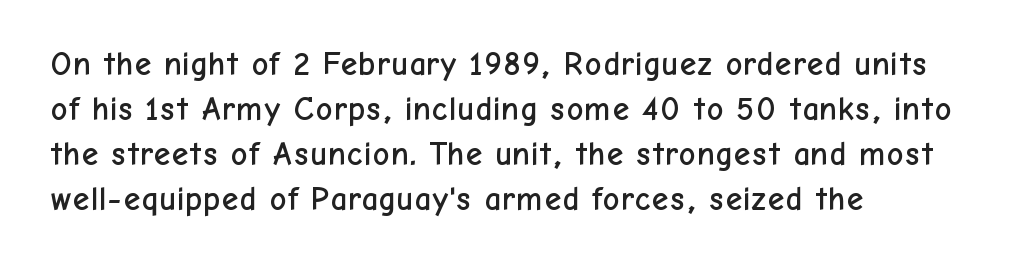
{"serif": "no", "italic": "no", "width": "normal", "stroke_contrast": "low", "x_height": "medium", "monospaced": "no", "underline": "no", "align": "left", "line_spacing": "normal", "line_spacing_ratio": 1.36, "letter_spacing": "normal", "letter_spacing_em": 0.0, "glyph_px": 33}
